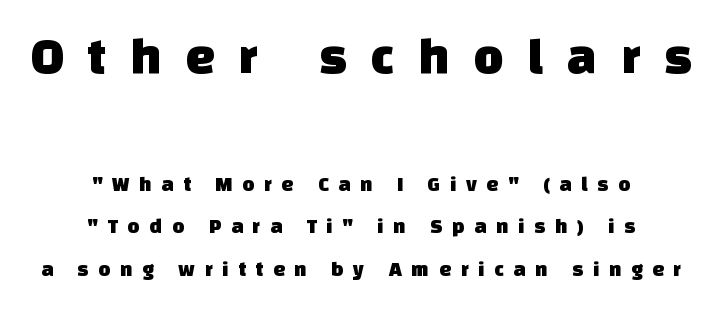
Q: Is the typeface a serif or a sans-serif typeface? A: Sans-serif.
Q: Is the text underlined? A: No.
Q: How is the paragraph aligned? A: Centered.
Q: Is the spacing between letters normal or unusually wide? A: Unusually wide.
Q: Is the spacing between lines tight, normal or loose? A: Loose.
Q: Which block of text is set in a larger size, the first (top) or the second (bottom)? A: The first (top) one.
Q: Width (condensed, normal, or wide)? A: Normal.
Q: Stroke contrast? A: Low.
Q: x-height? A: Large.
Q: Monospaced? A: No.
